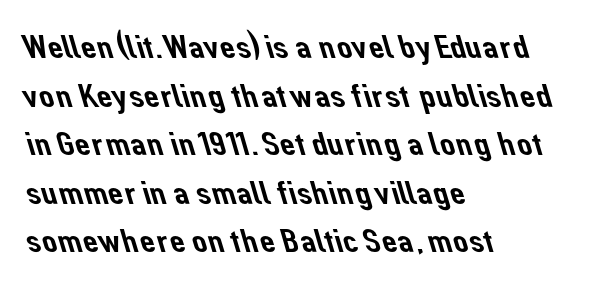
Is this a fixed-width face? No — the glyphs have proportional, varying widths. Observe the absence of serifs on each vertical stroke in this sample. The block of text has a typical density, with ordinary space between rows. The horizontal fit of the characters is conventional and even. Plain, unruled lines of type. Teacher's note: observe the even left margin — that is flush-left alignment.
